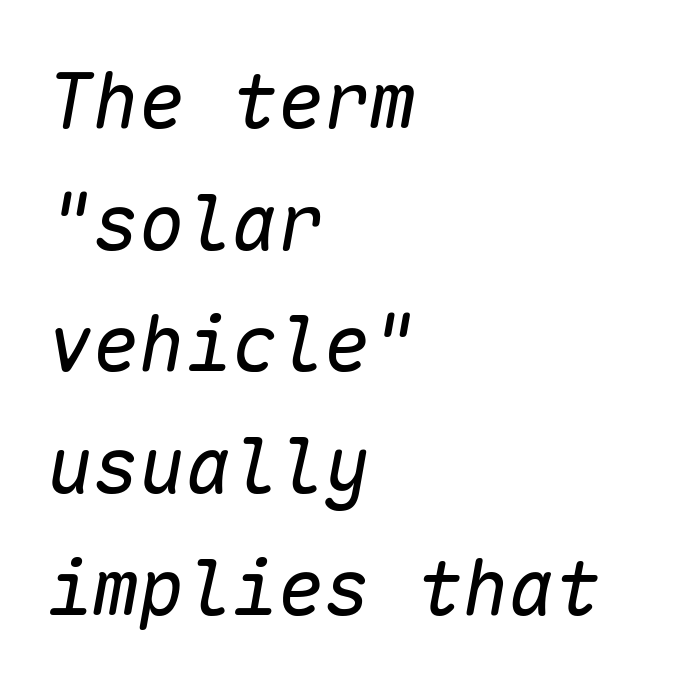
{"italic": "yes", "lean": "right", "slant_degrees": 10, "bold": "no", "weight": "regular", "width": "normal", "stroke_contrast": "low", "x_height": "medium", "monospaced": "yes", "underline": "no", "align": "left", "line_spacing": "normal", "line_spacing_ratio": 1.58, "letter_spacing": "normal", "letter_spacing_em": 0.0, "glyph_px": 77}
